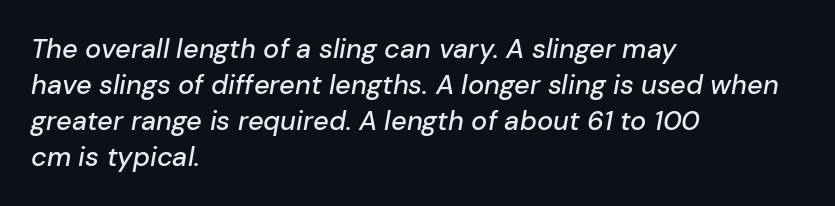
The image shows 27 px text type, italic (leaning right); set left-aligned, normal line spacing (1.33x), normal letter spacing, not underlined.
